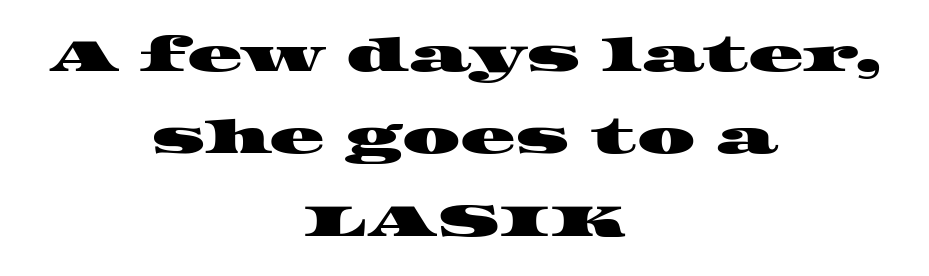
Q: Is the typeface a serif or a sans-serif typeface? A: Serif.
Q: Is the text underlined? A: No.
Q: How is the paragraph aligned? A: Centered.
Q: Is the spacing between letters normal or unusually wide? A: Normal.
Q: Width (condensed, normal, or wide)? A: Wide.
Q: Stroke contrast? A: High.
Q: x-height? A: Large.
Q: Monospaced? A: No.
